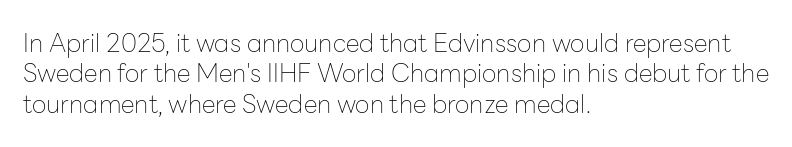
The image shows 25 px text type, upright; set left-aligned, line spacing 1.22x, normal letter spacing, not underlined.
